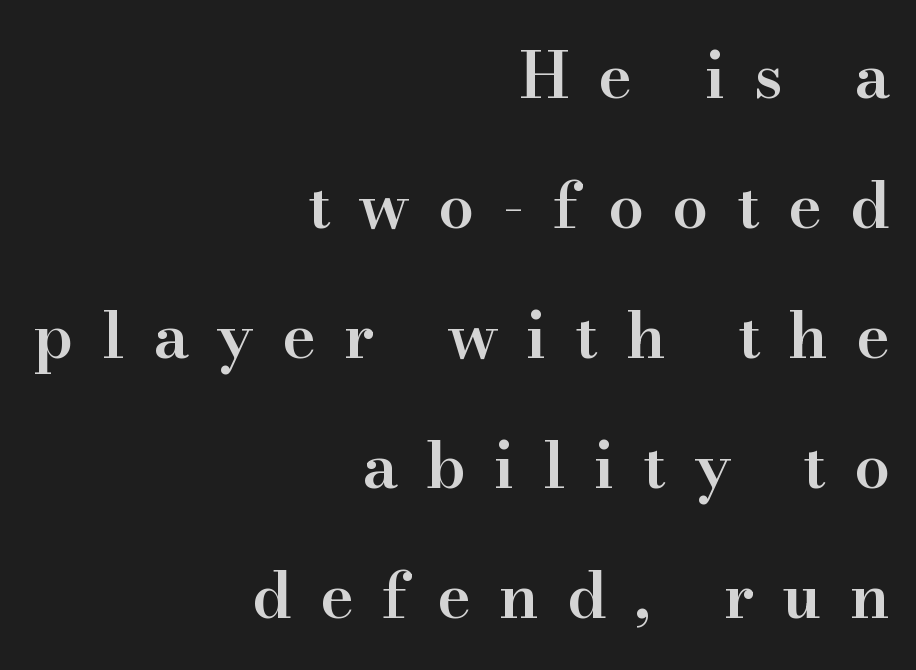
The image shows 64 px semibold serif type, upright; set right-aligned, loose line spacing (2.03x), unusually wide letter spacing (+0.44 em), not underlined; high stroke contrast and a small x-height.
